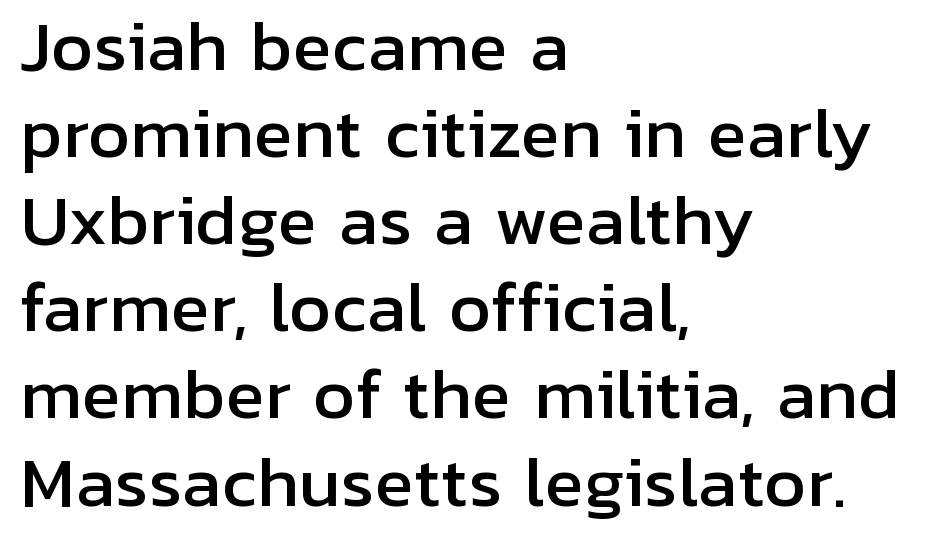
The image shows 66 px sans-serif type, upright; set left-aligned, normal line spacing (1.32x), normal letter spacing, not underlined; low stroke contrast and a medium x-height.
